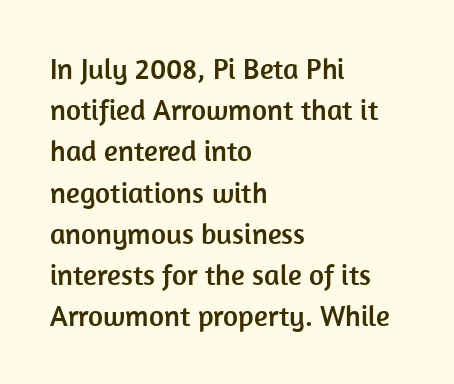
In terms of letterspacing, this is plain default setting. Each line starts at the same left margin while the right side varies. Nope, no serifs anywhere on these letters. The block of text has a typical density, with ordinary space between rows.
